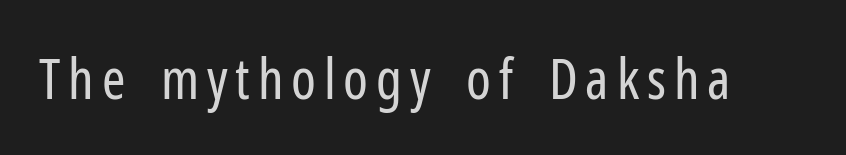
{"serif": "no", "italic": "no", "bold": "no", "weight": "regular", "width": "condensed", "stroke_contrast": "low", "x_height": "medium", "monospaced": "no", "underline": "no", "glyph_px": 56}
